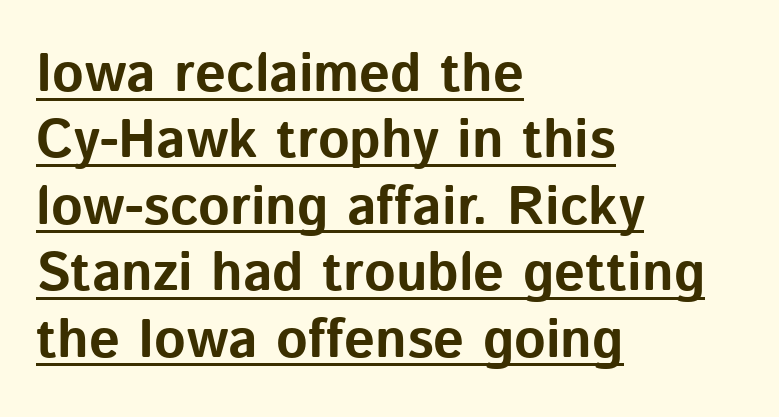
{"serif": "no", "italic": "no", "bold": "yes", "weight": "bold", "width": "normal", "stroke_contrast": "low", "x_height": "medium", "monospaced": "no", "underline": "yes", "align": "left", "line_spacing_ratio": 1.23, "letter_spacing": "normal", "letter_spacing_em": 0.0, "glyph_px": 54}
